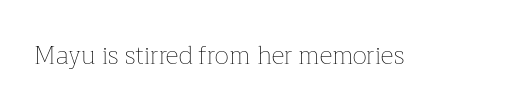
{"italic": "no", "bold": "no", "underline": "no", "letter_spacing": "normal", "letter_spacing_em": 0.0, "glyph_px": 25}
